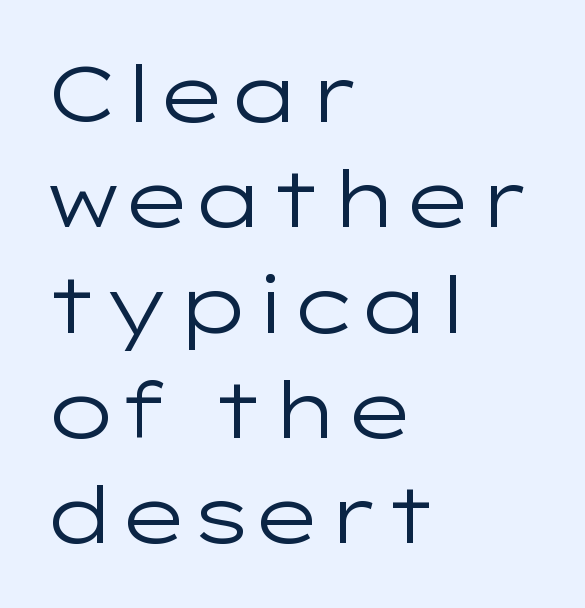
{"serif": "no", "italic": "no", "bold": "no", "weight": "regular", "width": "wide", "stroke_contrast": "low", "x_height": "medium", "monospaced": "no", "underline": "no", "align": "left", "line_spacing": "normal", "line_spacing_ratio": 1.35, "letter_spacing": "normal", "letter_spacing_em": 0.0, "glyph_px": 78}
